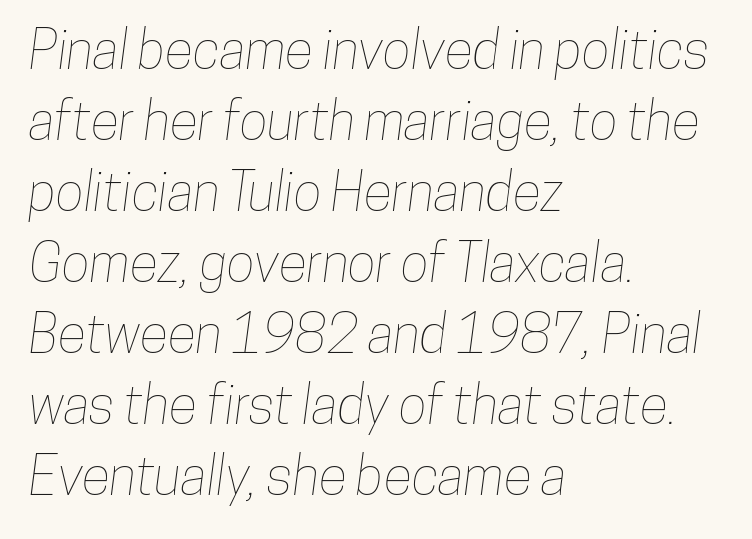
The image shows 53 px condensed type; set left-aligned, normal line spacing (1.34x), normal letter spacing, not underlined; low stroke contrast and a medium x-height.
